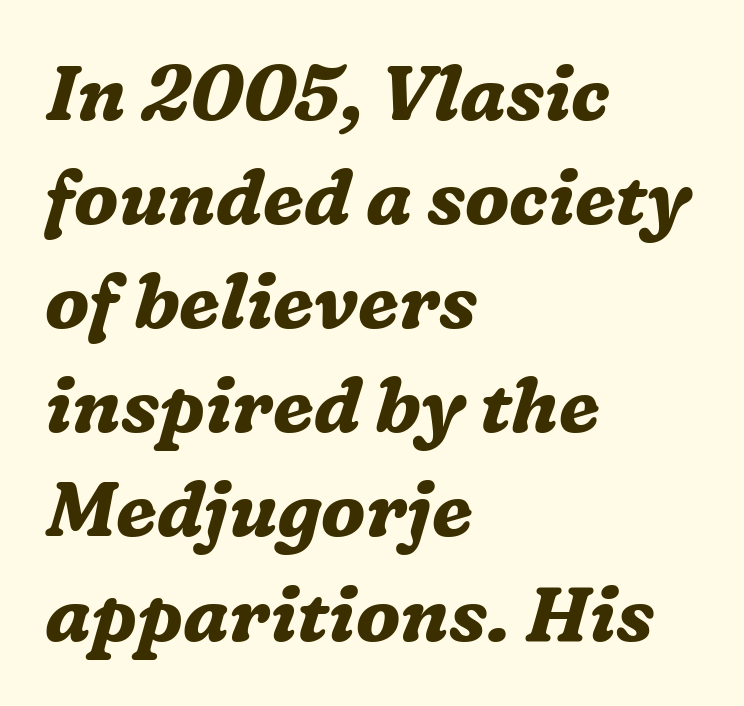
Style check: oblique. Leftover space on each line is placed entirely after the last word. Baseline-to-baseline distance is the conventional proportion of letter height. Compared with an ordinary text face, these strokes are far heavier — a full bold.
